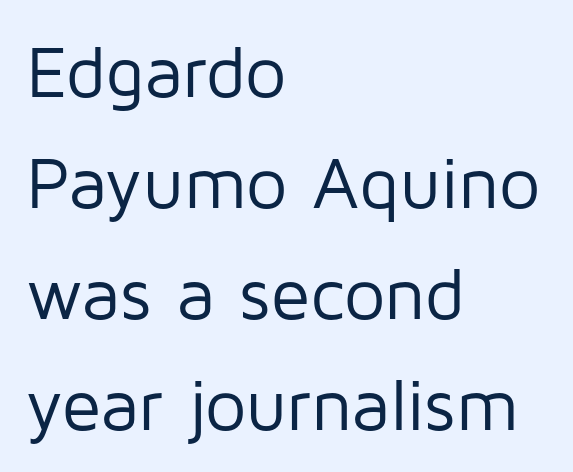
The image shows 73 px regular-weight sans-serif type, upright; set left-aligned, normal line spacing (1.52x), normal letter spacing, not underlined; low stroke contrast and a medium x-height.
